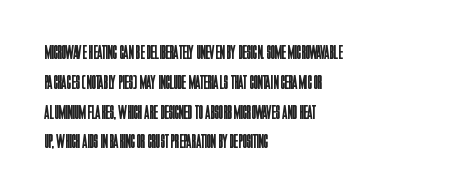
Rule under the text: the space is simply empty. Upright lettering throughout. This rendering leaves character spacing at its baseline value. If you drew a ruler down the left edge, every line would touch it. Is there much room between lines? A standard amount, neither cramped nor airy. This reads as an unemphasized weight, regular at the heaviest.
